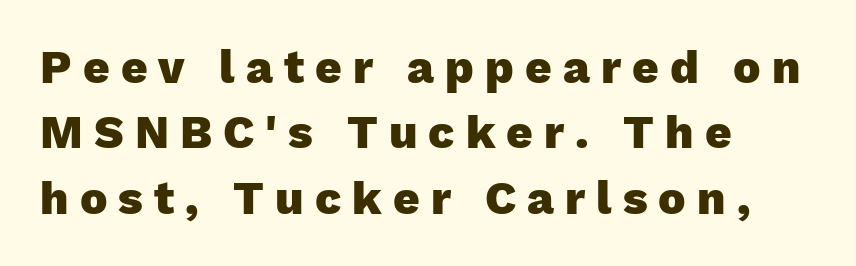
Q: Is the text bold? A: Yes.
Q: Is the text italic (slanted)? A: No, it is upright.
Q: Is the typeface a serif or a sans-serif typeface? A: Sans-serif.
Q: Is the text underlined? A: No.
Q: How is the paragraph aligned? A: Left-aligned.
Q: Is the spacing between letters normal or unusually wide? A: Unusually wide.
Q: Is the spacing between lines tight, normal or loose? A: Normal.
Q: Width (condensed, normal, or wide)? A: Normal.
Q: Stroke contrast? A: Low.
Q: x-height? A: Medium.
Q: Monospaced? A: No.
